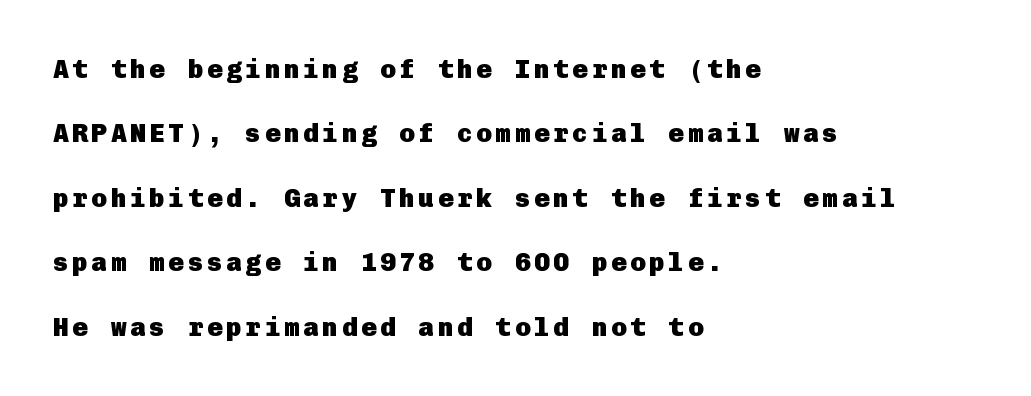
Q: Is the text bold? A: Yes.
Q: Is the text italic (slanted)? A: No, it is upright.
Q: Is the text underlined? A: No.
Q: How is the paragraph aligned? A: Left-aligned.
Q: Is the spacing between lines tight, normal or loose? A: Loose.
